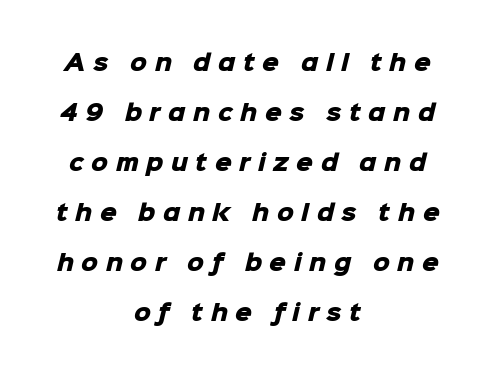
{"bold": "yes", "underline": "no", "align": "center", "line_spacing": "loose", "line_spacing_ratio": 2.38, "letter_spacing": "wide", "letter_spacing_em": 0.36, "glyph_px": 21}
